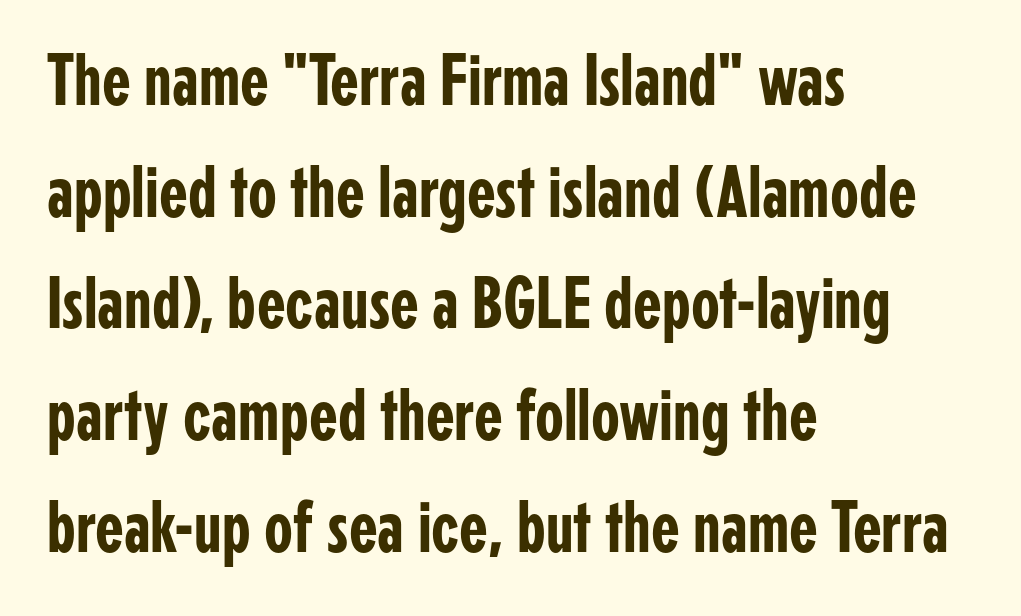
Q: Is the text italic (slanted)? A: No, it is upright.
Q: Is the typeface a serif or a sans-serif typeface? A: Sans-serif.
Q: Is the text underlined? A: No.
Q: How is the paragraph aligned? A: Left-aligned.
Q: Is the spacing between letters normal or unusually wide? A: Normal.
Q: Is the spacing between lines tight, normal or loose? A: Normal.
Q: Width (condensed, normal, or wide)? A: Condensed.
Q: Stroke contrast? A: Low.
Q: x-height? A: Medium.
Q: Monospaced? A: No.
